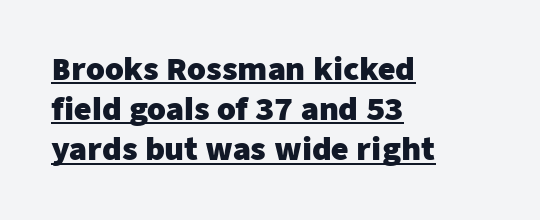
{"serif": "no", "italic": "no", "bold": "yes", "weight": "heavy", "width": "normal", "stroke_contrast": "low", "x_height": "medium", "monospaced": "no", "underline": "yes", "align": "left", "line_spacing": "normal", "line_spacing_ratio": 1.34, "letter_spacing": "normal", "letter_spacing_em": 0.0, "glyph_px": 30}
